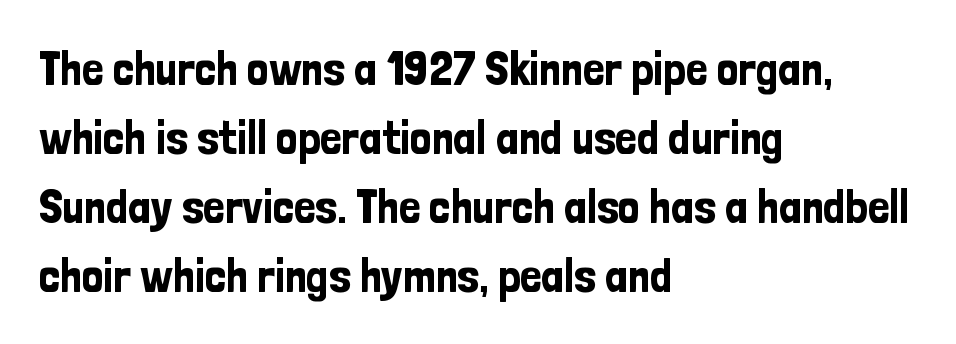
The font's upright variant was chosen for this text. Leading: standard. The gap between lines stays unmarked. The rag falls on the right side of this text block.
